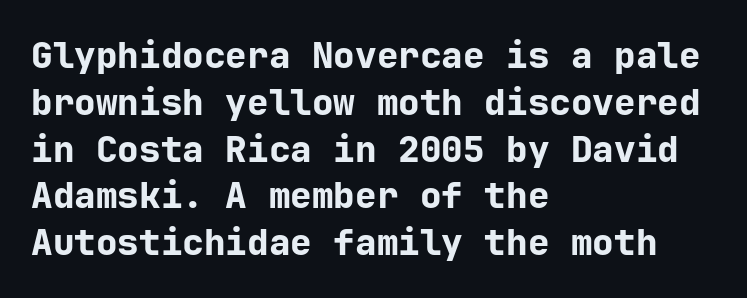
The strip under each line holds only bare page. Characters follow at the spacing the type designer built in. A student would call this left alignment; a typographer would say flush left, rag right. This is sans-serif lettering, the kind often seen on screens and signage.
